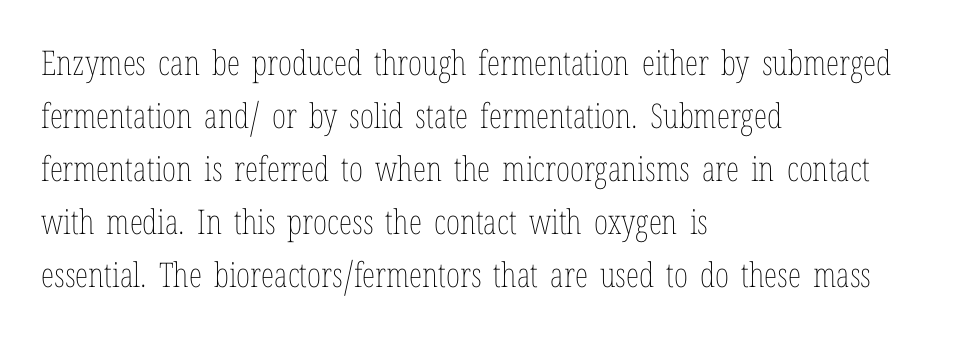
Q: Is the text bold? A: No.
Q: Is the text italic (slanted)? A: No, it is upright.
Q: Is the text underlined? A: No.
Q: How is the paragraph aligned? A: Left-aligned.
Q: Is the spacing between letters normal or unusually wide? A: Normal.
Q: Is the spacing between lines tight, normal or loose? A: Normal.
Q: Width (condensed, normal, or wide)? A: Condensed.
Q: Stroke contrast? A: Low.
Q: x-height? A: Medium.
Q: Monospaced? A: No.
